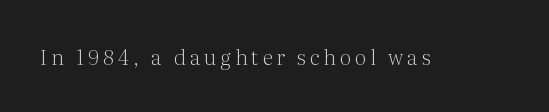
The image shows 21 px text type, upright; set not underlined.
